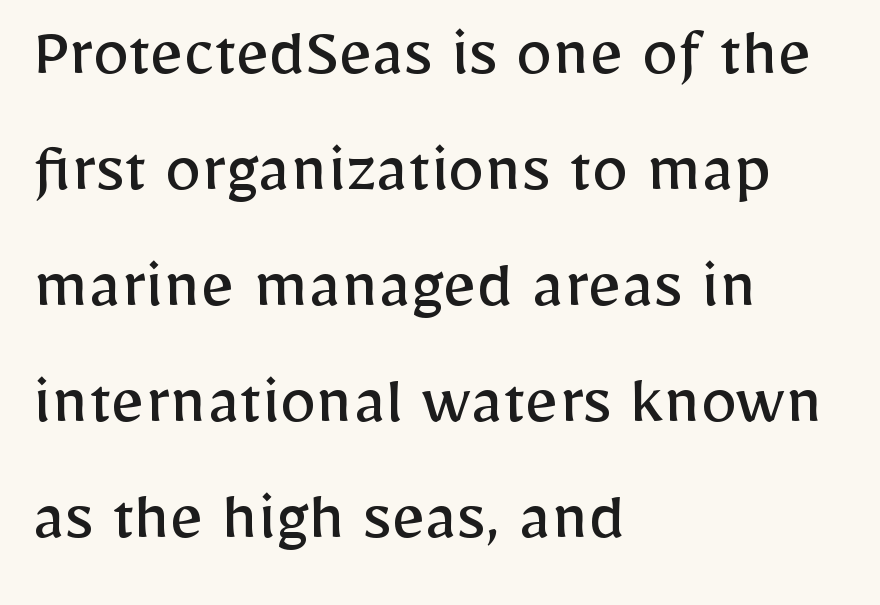
A student would call this left alignment; a typographer would say flush left, rag right. No letter is thick-stroked: the sample isn't bold. Is there much room between lines? A standard amount, neither cramped nor airy. The letters advance in unequal steps, a hallmark of proportional type.
